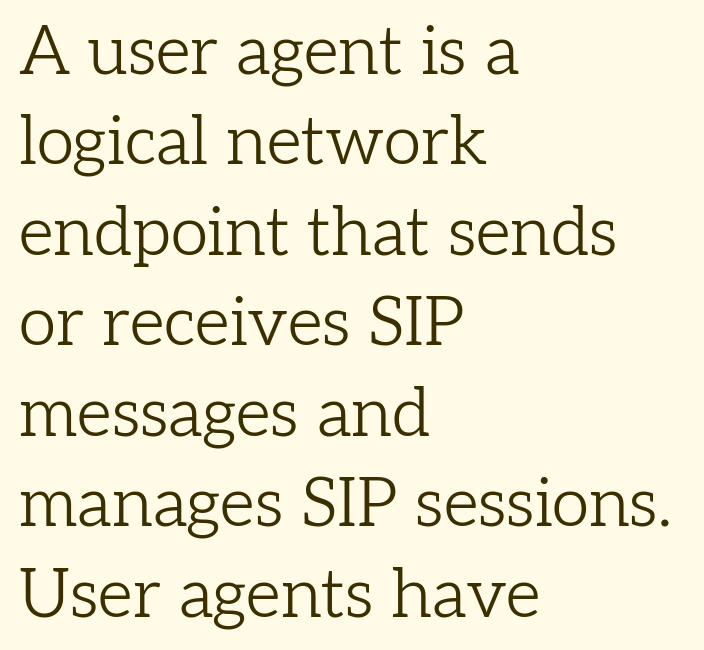
You could not count columns in this text — the font is proportionally spaced. Caption: standard tracking, unaltered. Think standard paragraph weight, or any step lighter than that. Line beginnings align vertically; line endings do not.
